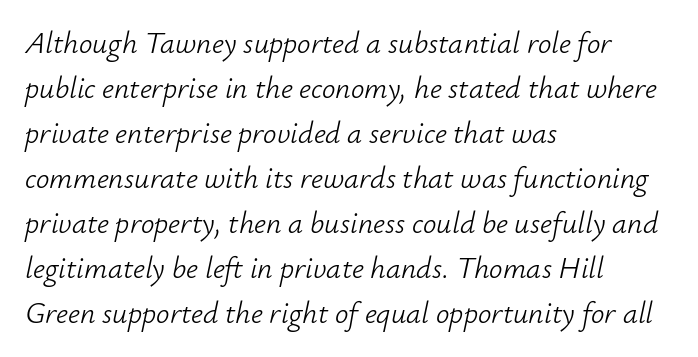
Every character sits at an angle, as italics do. Lines of text with bare space underneath. Each stroke keeps to a modest, everyday thickness or less. Character widths vary here, with narrow letters taking less room than wide ones.
